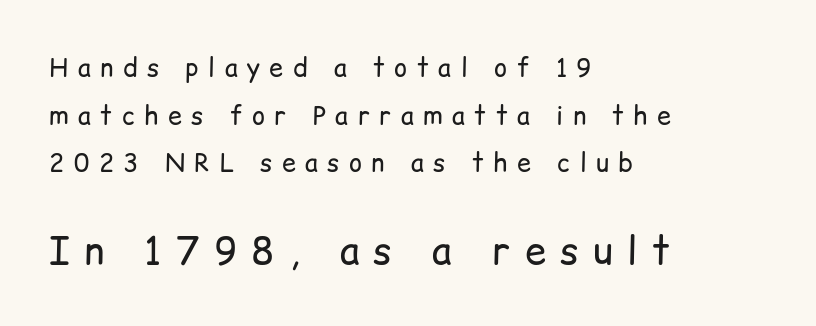
The lettering stays uniformly vertical, giving the passage a roman look. The text block is weighted toward the left margin, trailing off unevenly rightward. Character size in the trailing block exceeds that of the leading block. The leading is generous, giving the passage an open texture. Honestly, the letter spacing is so wide it's the main thing you notice.
